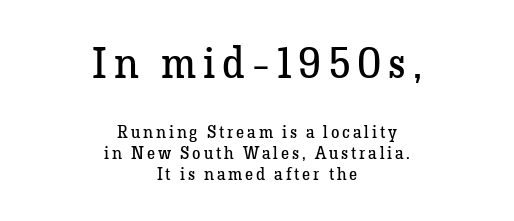
The image shows 42 px regular-weight serif type, upright; set centered, line spacing 1.23x, not underlined; the first (top) block is 2.47x larger; low stroke contrast and a medium x-height.
